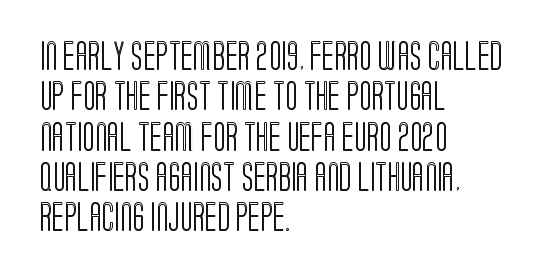
Q: Is the text italic (slanted)? A: No, it is upright.
Q: Is the text underlined? A: No.
Q: How is the paragraph aligned? A: Left-aligned.
Q: Is the spacing between letters normal or unusually wide? A: Normal.
Q: Is the spacing between lines tight, normal or loose? A: Normal.
Q: Width (condensed, normal, or wide)? A: Condensed.
Q: x-height? A: Large.
Q: Monospaced? A: No.
